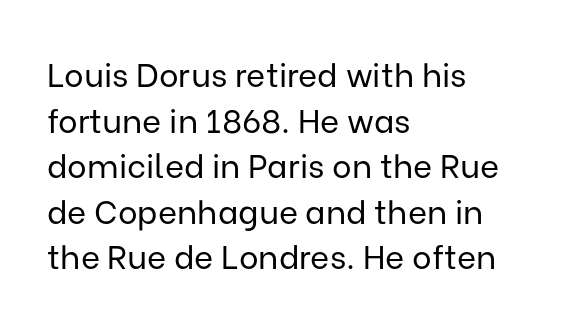
Observe the absence of serifs on each vertical stroke in this sample. These lines are rendered in a variable-pitch font. Rows of type keep a routine distance in the vertical direction. Stems here are at most as thick as an everyday book face. Every character sits straight up, as roman type does.
